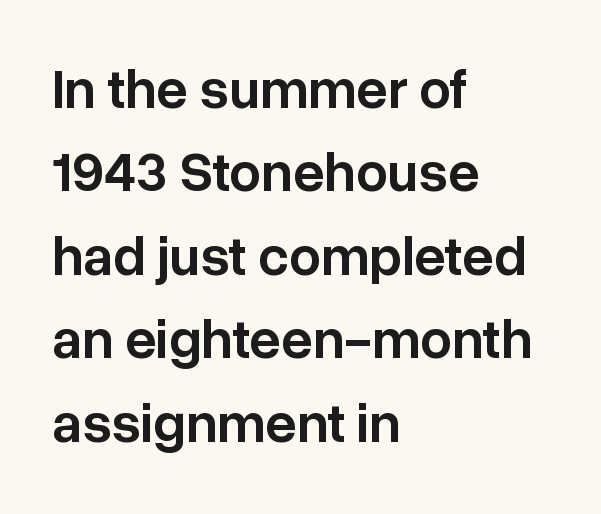
{"serif": "no", "italic": "no", "bold": "semi", "weight": "semibold", "width": "normal", "stroke_contrast": "low", "x_height": "medium", "monospaced": "no", "underline": "no", "align": "left", "line_spacing": "normal", "line_spacing_ratio": 1.49, "letter_spacing": "normal", "letter_spacing_em": 0.0, "glyph_px": 56}
